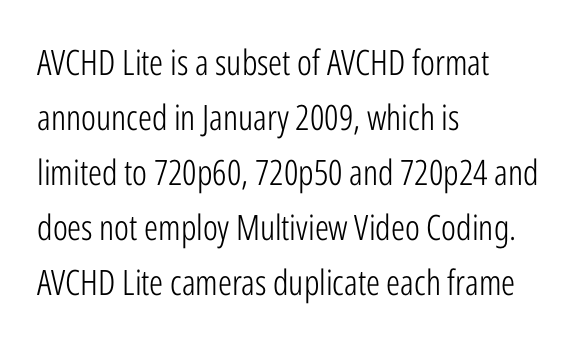
{"serif": "no", "italic": "no", "bold": "no", "weight": "light", "width": "condensed", "stroke_contrast": "low", "x_height": "medium", "monospaced": "no", "underline": "no", "align": "left", "line_spacing": "normal", "line_spacing_ratio": 1.57, "letter_spacing": "normal", "letter_spacing_em": 0.0, "glyph_px": 35}
